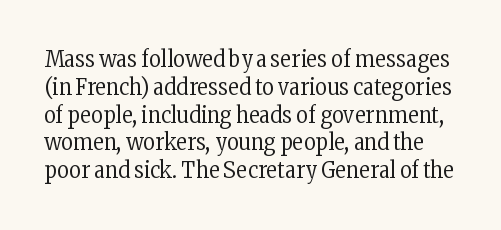
The image shows 23 px text type, upright; set line spacing 1.21x, normal letter spacing, not underlined.
